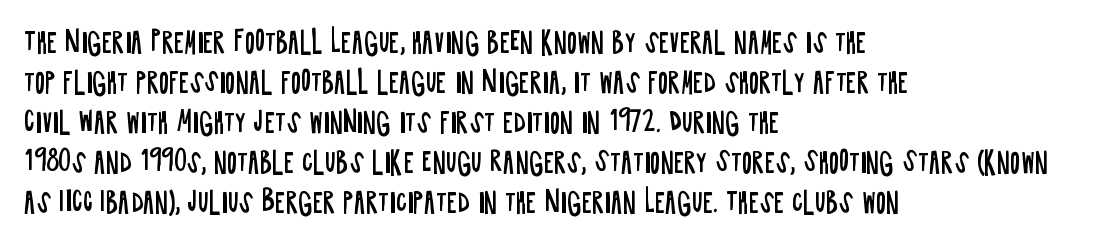
Q: Is the text bold? A: No.
Q: Is the text italic (slanted)? A: No, it is upright.
Q: Is the text underlined? A: No.
Q: How is the paragraph aligned? A: Left-aligned.
Q: Is the spacing between letters normal or unusually wide? A: Normal.
Q: Is the spacing between lines tight, normal or loose? A: Normal.
